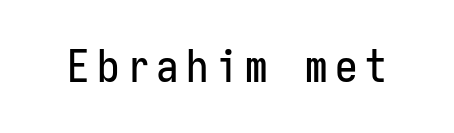
The image shows 45 px condensed sans-serif type, upright, monospaced; set not underlined; low stroke contrast and a medium x-height.
